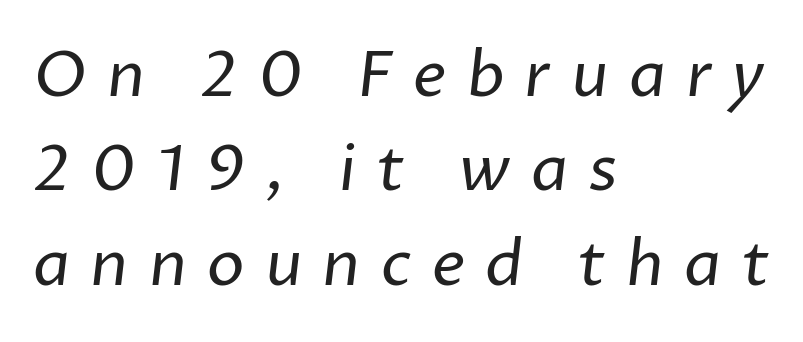
{"serif": "no", "bold": "no", "weight": "regular", "width": "normal", "stroke_contrast": "low", "x_height": "medium", "monospaced": "no", "underline": "no", "align": "left", "line_spacing": "normal", "line_spacing_ratio": 1.5, "letter_spacing": "wide", "letter_spacing_em": 0.32, "glyph_px": 63}
